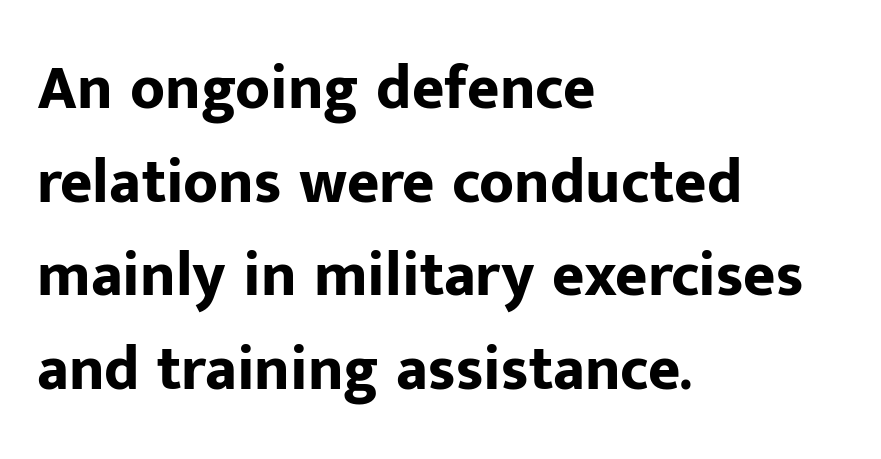
The image shows 62 px bold sans-serif type, upright; set left-aligned, normal line spacing (1.51x), normal letter spacing, not underlined; low stroke contrast and a medium x-height.
